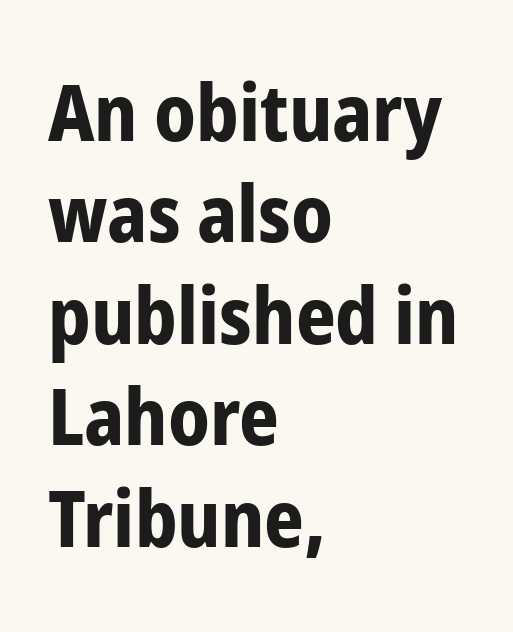
Letter spacing: default. What's the leading like? Ordinary, nothing unusual. Do the letters lean? They stand straight. Reading down the block, your eye returns to a fixed left position each line. Decoration check: the copy has no underline.
